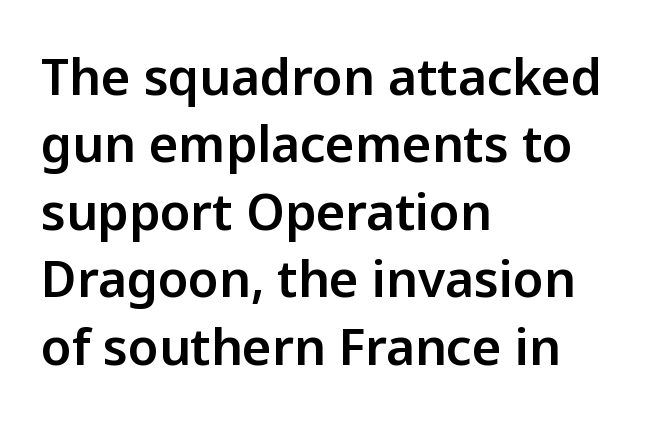
Q: Is the text italic (slanted)? A: No, it is upright.
Q: Is the typeface a serif or a sans-serif typeface? A: Sans-serif.
Q: Is the text underlined? A: No.
Q: How is the paragraph aligned? A: Left-aligned.
Q: Is the spacing between letters normal or unusually wide? A: Normal.
Q: Is the spacing between lines tight, normal or loose? A: Normal.
Q: Width (condensed, normal, or wide)? A: Normal.
Q: Stroke contrast? A: Low.
Q: x-height? A: Medium.
Q: Monospaced? A: No.
